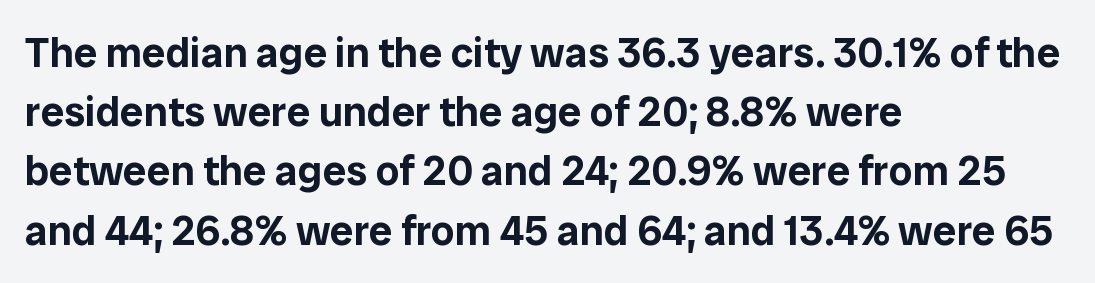
The image shows 42 px sans-serif type, upright; set left-aligned, normal line spacing (1.41x), normal letter spacing, not underlined; low stroke contrast and a medium x-height.
